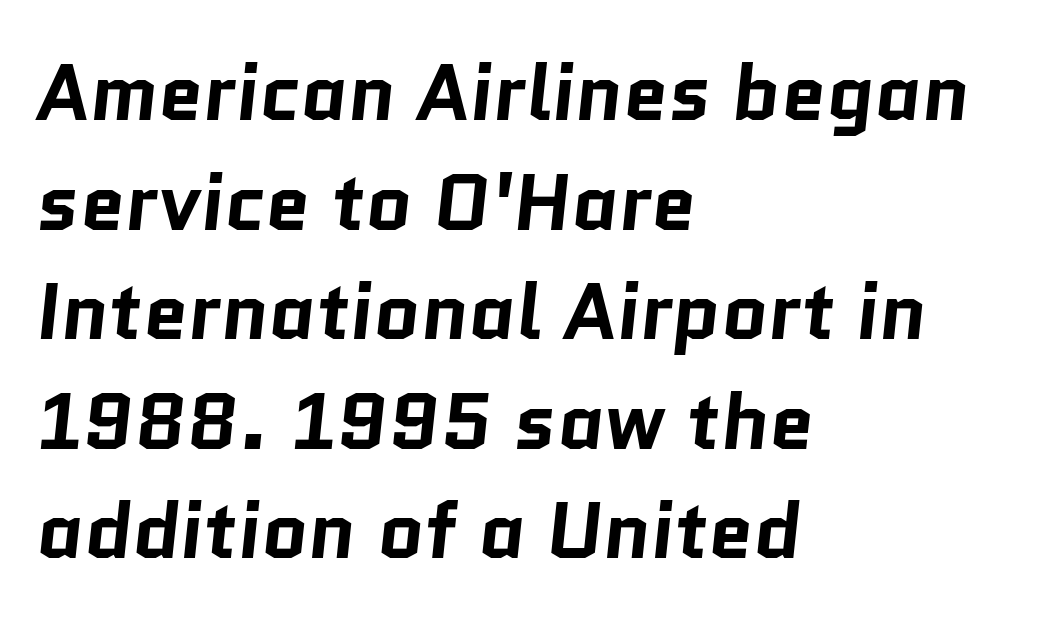
Horizontal alignment here is leftward, the default for most running prose. Inter-character spacing is left at the font's built-in metrics. Words float on clear page, feet unadorned. The designer went with a sans here, leaving each stem footless. The face used here is proportionally spaced, like ordinary book or web type.
